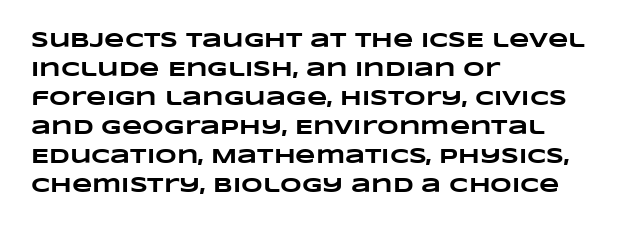
Q: Is the text bold? A: Yes.
Q: Is the text underlined? A: No.
Q: How is the paragraph aligned? A: Left-aligned.
Q: Is the spacing between letters normal or unusually wide? A: Normal.
Q: Is the spacing between lines tight, normal or loose? A: Normal.
